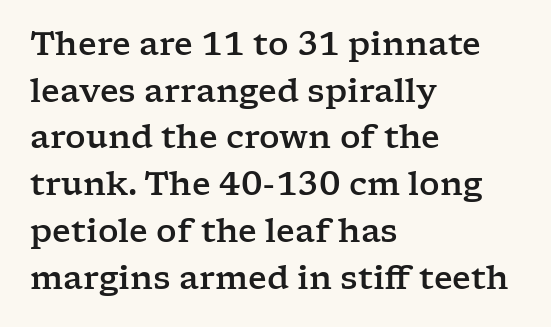
Left-aligned paragraph, ragged on the right. Honestly, there is no underline to notice here at all. Note the varied advance widths — an 'i' is clearly narrower than an 'm'. Leading: standard. The rendering shows small feet on the letterforms — a serif design.
